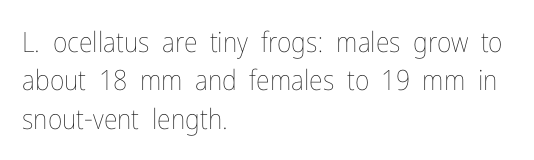
Q: Is the text bold? A: No.
Q: Is the text italic (slanted)? A: No, it is upright.
Q: Is the text underlined? A: No.
Q: How is the paragraph aligned? A: Left-aligned.
Q: Is the spacing between letters normal or unusually wide? A: Normal.
Q: Is the spacing between lines tight, normal or loose? A: Normal.
Q: Width (condensed, normal, or wide)? A: Condensed.
Q: Stroke contrast? A: Low.
Q: x-height? A: Medium.
Q: Monospaced? A: No.
